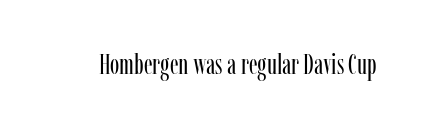
The line texture is even and compact thanks to regular tracking. The designer went with a serif here, giving each stem small feet. The typeface has the unassuming heft of standard copy or less. Character widths vary here, with narrow letters taking less room than wide ones.
